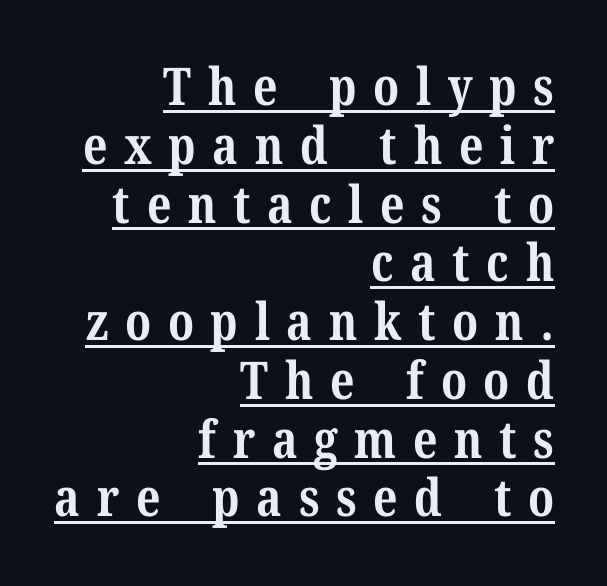
The image shows 52 px bold serif type, upright; set right-aligned, tight line spacing (1.13x), unusually wide letter spacing (+0.32 em), underlined; medium stroke contrast and a medium x-height.
